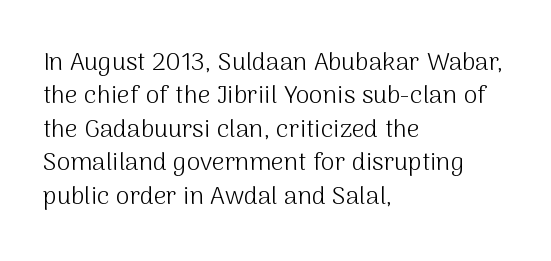
The image shows 25 px text type, upright; set left-aligned, normal line spacing (1.34x), normal letter spacing, not underlined.
